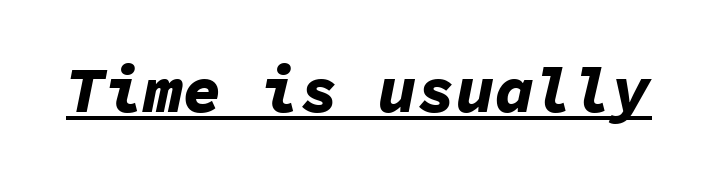
Q: Is the text bold? A: Yes.
Q: Is the text italic (slanted)? A: Yes, it leans right by about 11 degrees.
Q: Is the text underlined? A: Yes.
Q: Is the spacing between letters normal or unusually wide? A: Normal.
Q: Width (condensed, normal, or wide)? A: Normal.
Q: Stroke contrast? A: Low.
Q: x-height? A: Medium.
Q: Monospaced? A: Yes.
